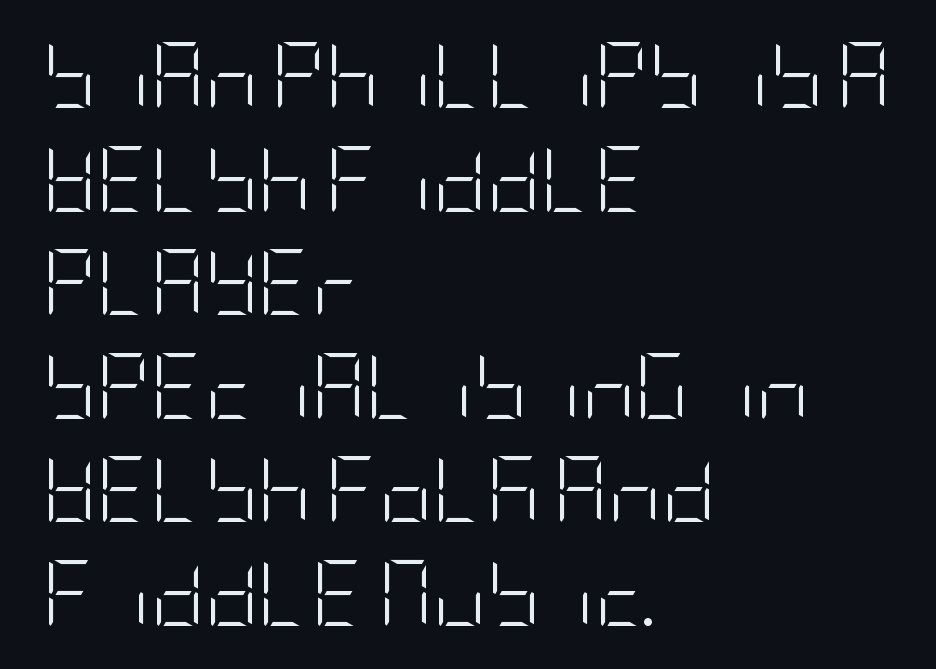
The image shows 66 px light, condensed sans-serif type, upright; set left-aligned, normal line spacing (1.57x), normal letter spacing, not underlined; low stroke contrast and a large x-height.
